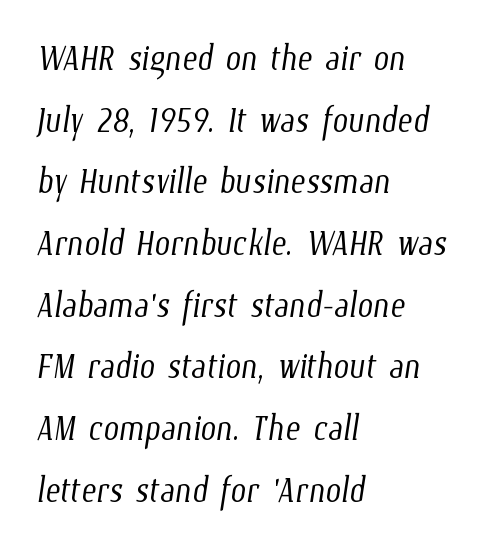
Q: Is the text bold? A: No.
Q: Is the text underlined? A: No.
Q: How is the paragraph aligned? A: Left-aligned.
Q: Is the spacing between letters normal or unusually wide? A: Normal.
Q: Is the spacing between lines tight, normal or loose? A: Normal.
Q: Width (condensed, normal, or wide)? A: Condensed.
Q: Stroke contrast? A: Low.
Q: x-height? A: Medium.
Q: Monospaced? A: No.
